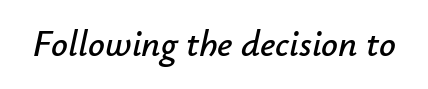
Q: Is the text italic (slanted)? A: Yes, it leans right by about 12 degrees.
Q: Is the text underlined? A: No.
Q: Is the spacing between letters normal or unusually wide? A: Normal.
Q: Width (condensed, normal, or wide)? A: Normal.
Q: Stroke contrast? A: Low.
Q: x-height? A: Small.
Q: Monospaced? A: No.
